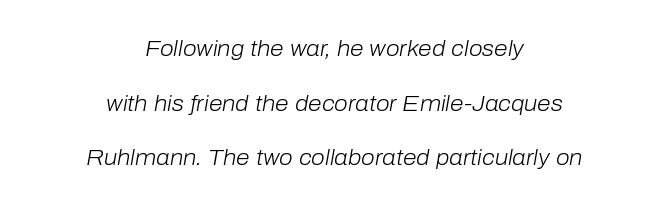
Q: Is the text bold? A: No.
Q: Is the text italic (slanted)? A: Yes, it leans right by about 10 degrees.
Q: Is the text underlined? A: No.
Q: How is the paragraph aligned? A: Centered.
Q: Is the spacing between letters normal or unusually wide? A: Normal.
Q: Is the spacing between lines tight, normal or loose? A: Loose.
